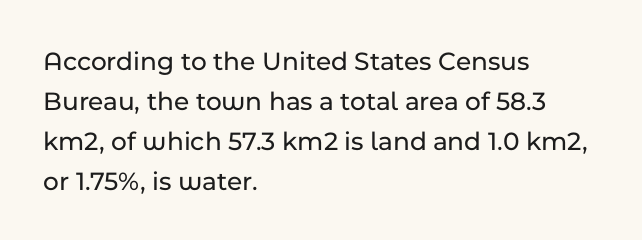
Regular leading. The zone under the glyphs is completely vacant. Italic? Not at all — the glyphs are vertical. A typesetter would call this zero additional tracking. Leftover space on each line is placed entirely after the last word.
